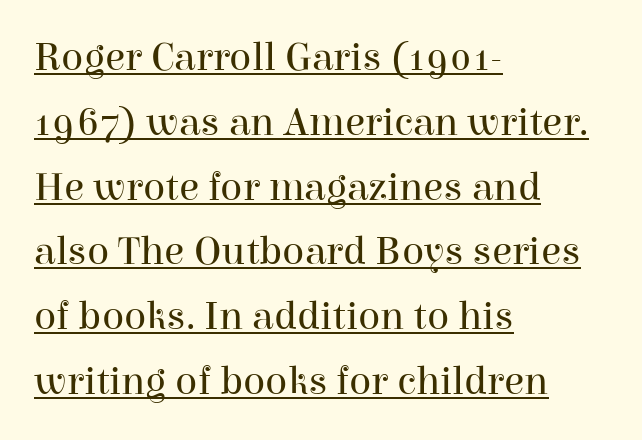
Does the copy run flush right? No — it runs flush left. Is the letter spacing exaggerated? No — it looks like the ordinary default. The words here are underlined. Letters have the restrained weight of plain body copy at most.
